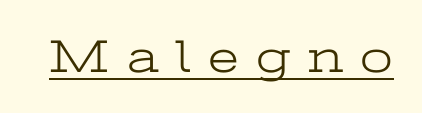
Q: Is the text bold? A: No.
Q: Is the text italic (slanted)? A: No, it is upright.
Q: Is the typeface a serif or a sans-serif typeface? A: Serif.
Q: Is the text underlined? A: Yes.
Q: Is the spacing between letters normal or unusually wide? A: Unusually wide.
Q: Width (condensed, normal, or wide)? A: Wide.
Q: Stroke contrast? A: Low.
Q: x-height? A: Medium.
Q: Monospaced? A: No.
